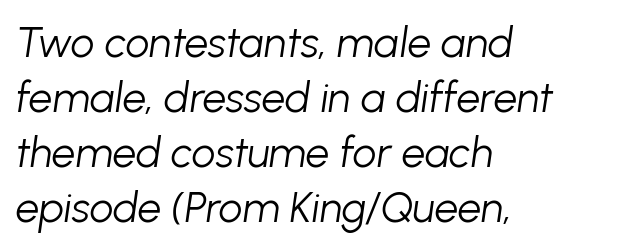
The image shows 42 px light type, italic (leaning right); set left-aligned, normal line spacing (1.31x), normal letter spacing, not underlined; low stroke contrast and a medium x-height.
